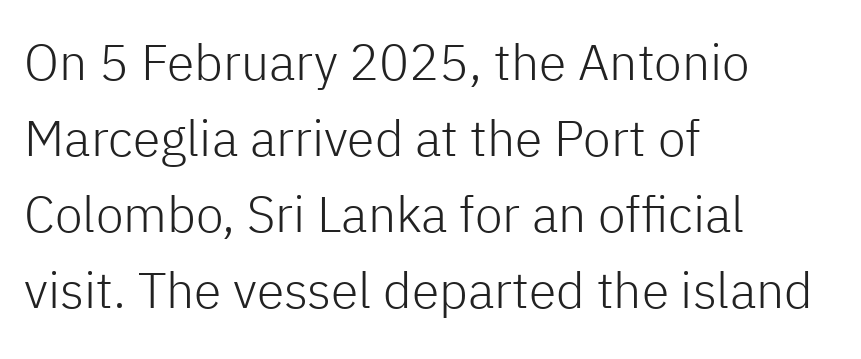
Q: Is the text bold? A: No.
Q: Is the text italic (slanted)? A: No, it is upright.
Q: Is the typeface a serif or a sans-serif typeface? A: Sans-serif.
Q: Is the text underlined? A: No.
Q: How is the paragraph aligned? A: Left-aligned.
Q: Is the spacing between letters normal or unusually wide? A: Normal.
Q: Is the spacing between lines tight, normal or loose? A: Normal.
Q: Width (condensed, normal, or wide)? A: Normal.
Q: Stroke contrast? A: Low.
Q: x-height? A: Medium.
Q: Monospaced? A: No.
